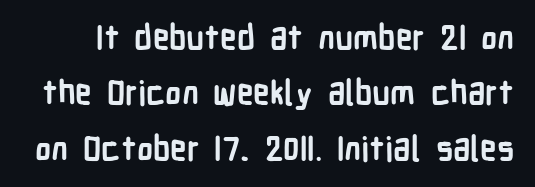
The image shows 33 px semibold, condensed sans-serif type, upright; set normal line spacing (1.68x), normal letter spacing, not underlined; low stroke contrast and a medium x-height.
